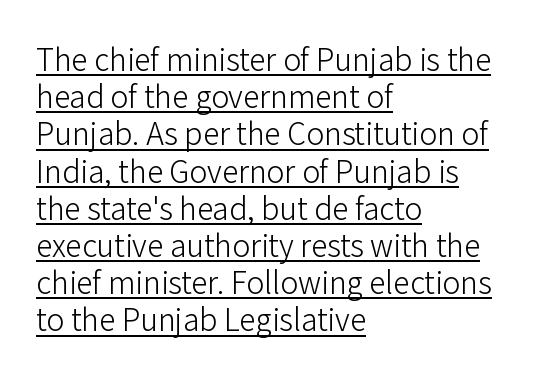
Q: Is the text bold? A: No.
Q: Is the text italic (slanted)? A: No, it is upright.
Q: Is the typeface a serif or a sans-serif typeface? A: Sans-serif.
Q: Is the text underlined? A: Yes.
Q: How is the paragraph aligned? A: Left-aligned.
Q: Is the spacing between letters normal or unusually wide? A: Normal.
Q: Width (condensed, normal, or wide)? A: Normal.
Q: Stroke contrast? A: Low.
Q: x-height? A: Medium.
Q: Monospaced? A: No.
